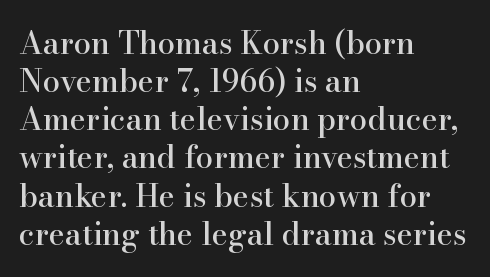
Q: Is the text italic (slanted)? A: No, it is upright.
Q: Is the typeface a serif or a sans-serif typeface? A: Serif.
Q: Is the text underlined? A: No.
Q: How is the paragraph aligned? A: Left-aligned.
Q: Is the spacing between letters normal or unusually wide? A: Normal.
Q: Width (condensed, normal, or wide)? A: Normal.
Q: Stroke contrast? A: High.
Q: x-height? A: Small.
Q: Monospaced? A: No.
